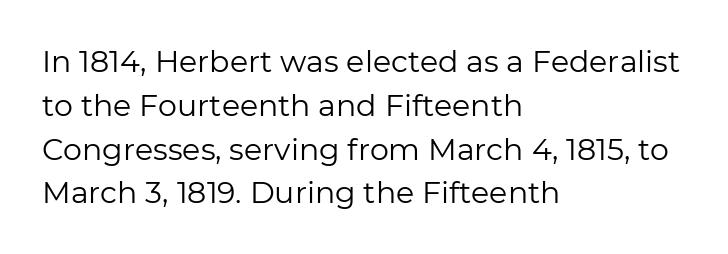
The lines are quadded left. The letters advance in unequal steps, a hallmark of proportional type. Tracking value appears to be zero — textbook default spacing. Compared with a typical body face, this is equally light or lighter still. Tall strokes in this sample are plumb rather than angled.
